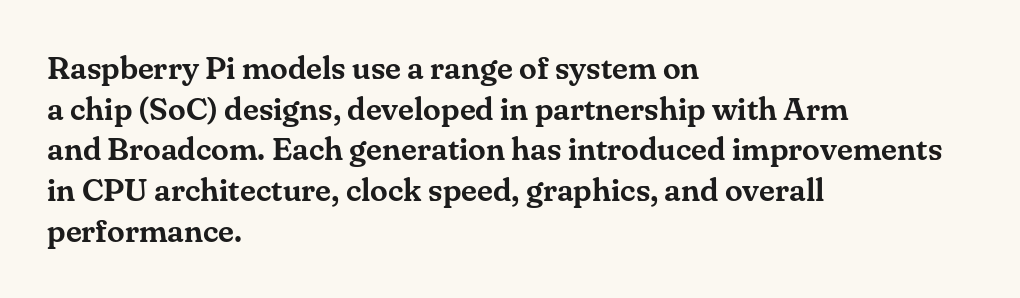
The image shows 32 px serif type, upright; set left-aligned, normal line spacing (1.27x), normal letter spacing, not underlined; medium stroke contrast and a small x-height.
